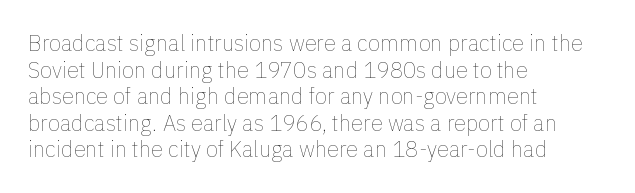
The image shows 22 px text type, upright; set left-aligned, line spacing 1.21x, normal letter spacing, not underlined.
